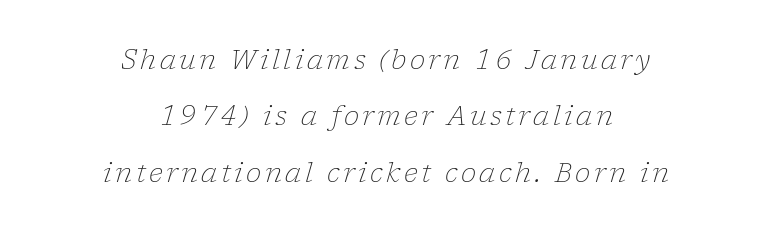
The image shows 26 px text type, italic (leaning right); set centered, loose line spacing (2.17x), not underlined.
